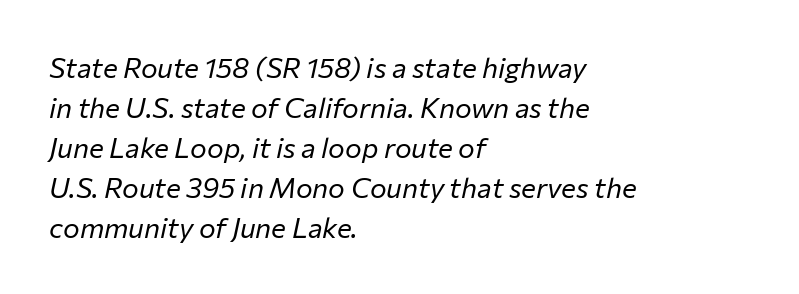
The block of text has a typical density, with ordinary space between rows. Each letter keeps its own natural width here, so spacing adapts to shape. Unbolded letterforms with no extra heft. Caption: multi-line text, flush left, ragged right.
